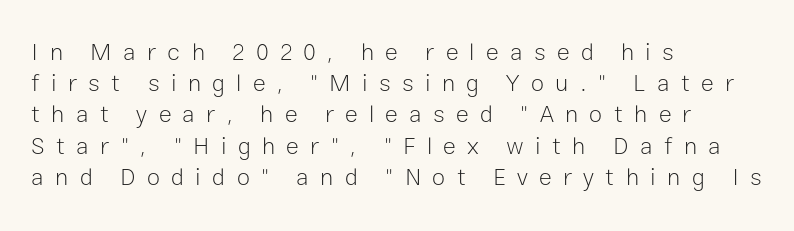
The space directly below the letters is spotless. Every character sits straight up, as roman type does. What's the leading like? Ordinary, nothing unusual. Characters follow at a spacing far wider than the type designer built in. Short and long lines alike share a common starting point at left.
